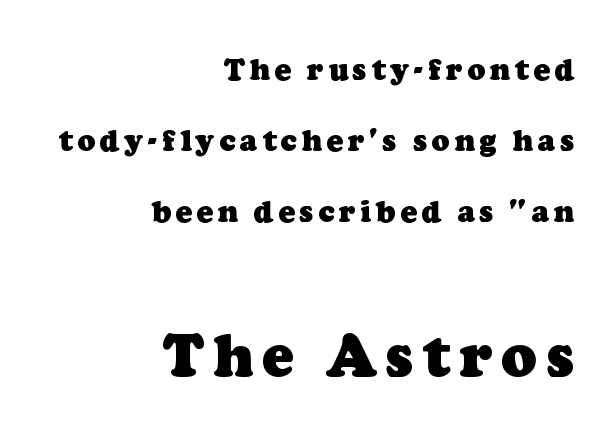
The image shows 59 px heavy serif type; set right-aligned, loose line spacing (2.37x), not underlined; the second (bottom) block is 1.97x larger; low stroke contrast and a medium x-height.
